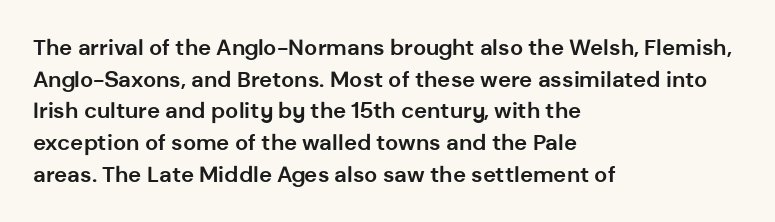
Beneath every word, the page is bare. Successive baselines arrive at the customary interval. It's the straight-up-and-down kind of type. Which margin do the lines hug? The left one — the right edge is uneven. Thick stems and heavy bowls — unmistakably bold.
